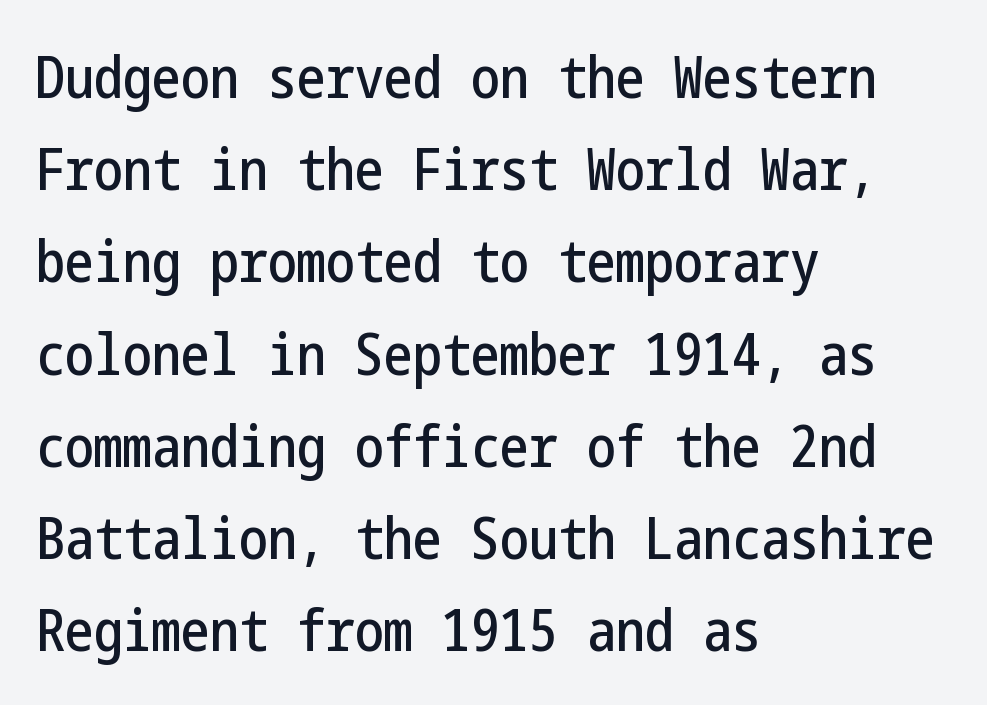
The image shows 58 px condensed sans-serif type, upright; set left-aligned, normal line spacing (1.59x), normal letter spacing, not underlined; low stroke contrast and a medium x-height.
